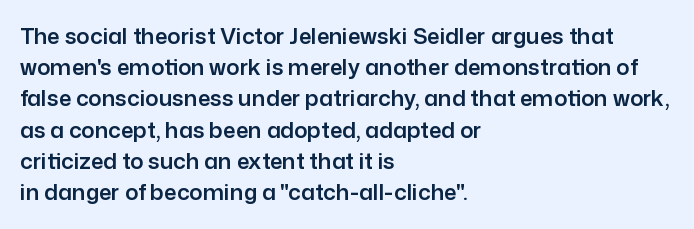
Nope, not italic — everything's standing straight. You could call the tracking neutral — neither tight nor loose. Descenders hang freely into open space. Vertical spacing — default. The compositor pushed each line to the left boundary.
